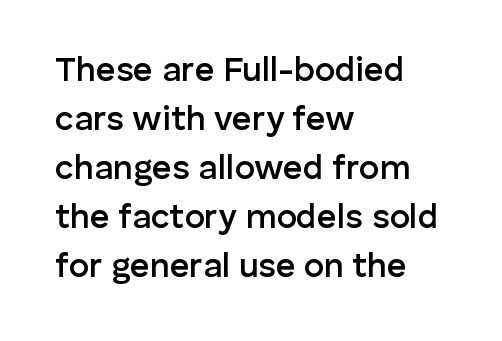
{"serif": "no", "italic": "no", "bold": "semi", "weight": "semibold", "width": "normal", "stroke_contrast": "low", "x_height": "medium", "monospaced": "no", "underline": "no", "align": "left", "line_spacing": "normal", "line_spacing_ratio": 1.44, "letter_spacing": "normal", "letter_spacing_em": 0.0, "glyph_px": 34}
